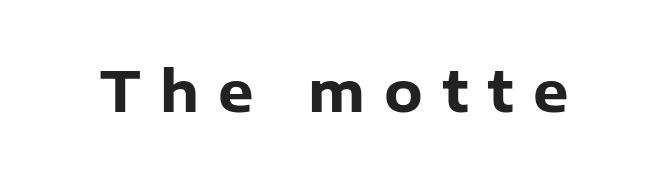
{"serif": "no", "italic": "no", "bold": "yes", "weight": "heavy", "width": "normal", "stroke_contrast": "low", "x_height": "medium", "monospaced": "no", "underline": "no", "letter_spacing": "wide", "letter_spacing_em": 0.34, "glyph_px": 56}
